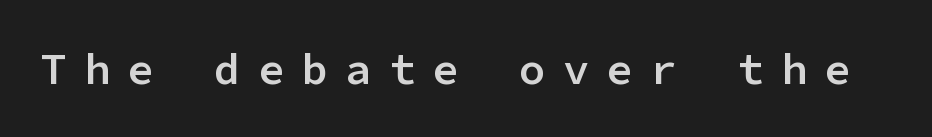
The image shows 44 px semibold sans-serif type, upright, monospaced; set unusually wide letter spacing (+0.39 em), not underlined; low stroke contrast and a medium x-height.
